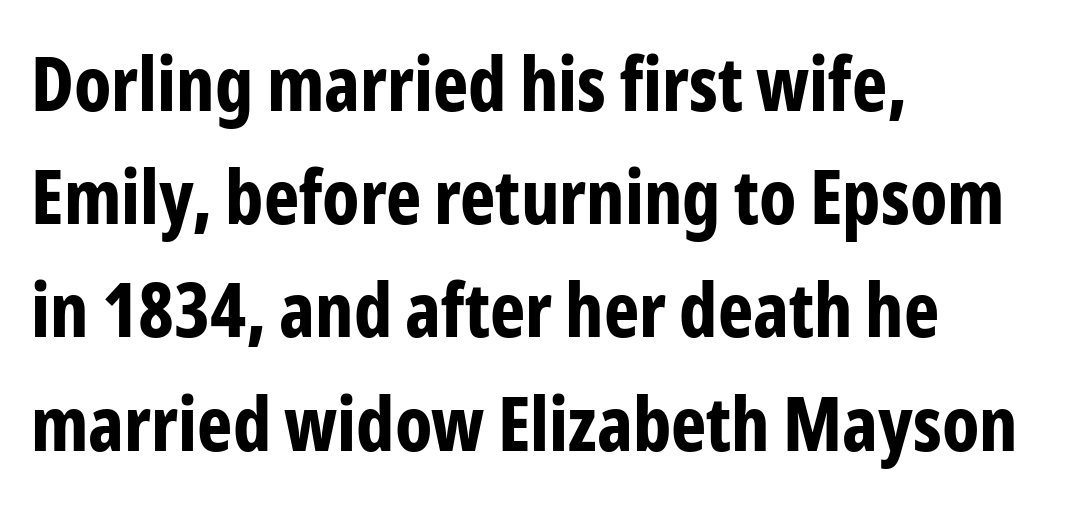
Q: Is the text bold? A: Yes.
Q: Is the text italic (slanted)? A: No, it is upright.
Q: Is the typeface a serif or a sans-serif typeface? A: Sans-serif.
Q: Is the text underlined? A: No.
Q: How is the paragraph aligned? A: Left-aligned.
Q: Is the spacing between letters normal or unusually wide? A: Normal.
Q: Is the spacing between lines tight, normal or loose? A: Normal.
Q: Width (condensed, normal, or wide)? A: Condensed.
Q: Stroke contrast? A: Low.
Q: x-height? A: Medium.
Q: Monospaced? A: No.
